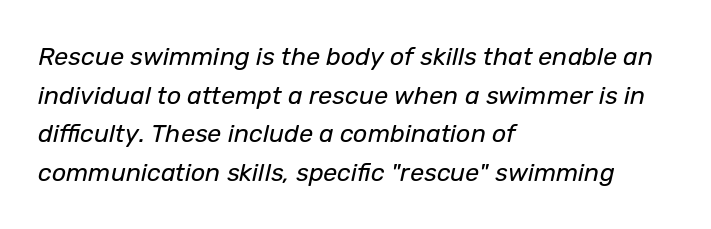
Look at the tracking — it's just the regular setting, nothing added. Yep, that's italic — everything's leaning. In CSS terms this would be text-align: left. The area under the type is left untouched. Is the type heavy? It reads as light-to-regular instead. Regular leading.
